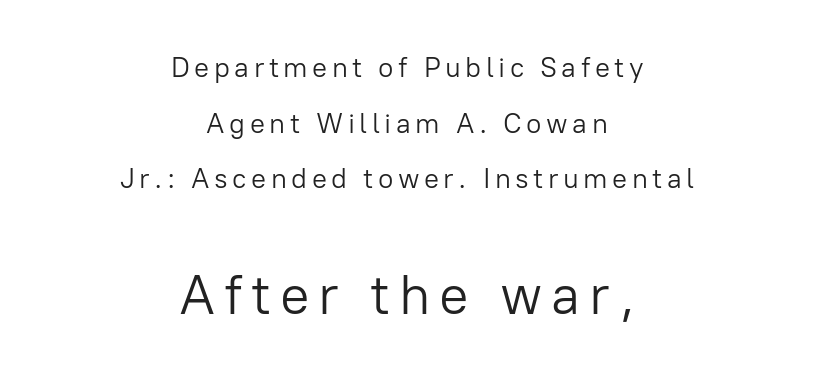
{"serif": "no", "italic": "no", "bold": "no", "weight": "light", "width": "normal", "stroke_contrast": "low", "x_height": "medium", "monospaced": "no", "underline": "no", "align": "center", "line_spacing": "loose", "line_spacing_ratio": 1.99, "larger_block": "second", "size_ratio": 1.96, "glyph_px": 55}
